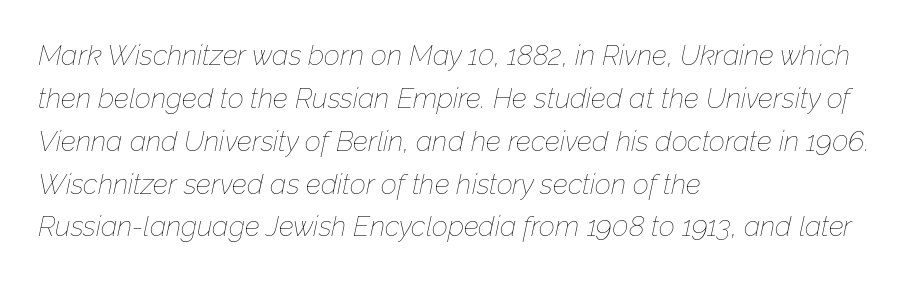
The image shows 28 px thin type, italic (leaning right); set left-aligned, normal line spacing (1.53x), normal letter spacing, not underlined; low stroke contrast and a medium x-height.
